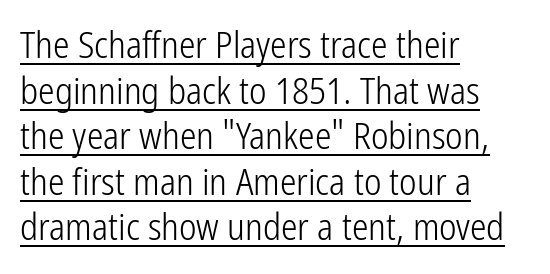
The image shows 37 px light, condensed sans-serif type, upright; set left-aligned, line spacing 1.23x, normal letter spacing, underlined; low stroke contrast and a medium x-height.
